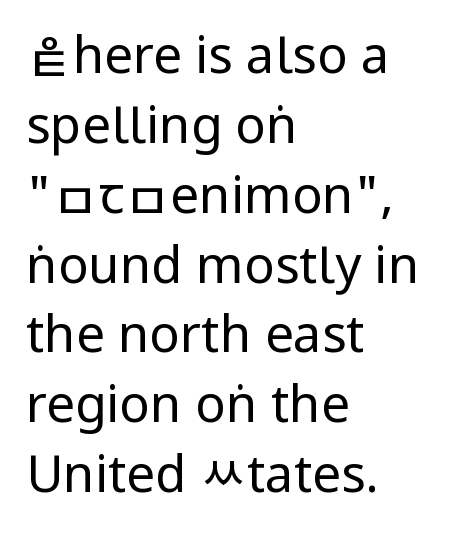
The lettering holds an erect, upright posture throughout. Here the glyphs are tracked normally, forming tight word shapes. Compared with typical paragraphs, the rows here are spaced about the same. Descenders hang freely into open space.
